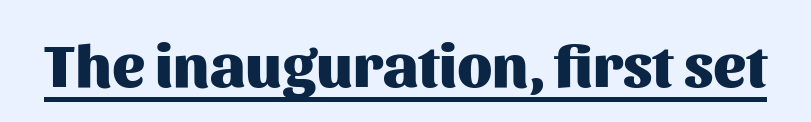
The image shows 61 px heavy sans-serif type, upright; set normal letter spacing, underlined; medium stroke contrast and a medium x-height.
